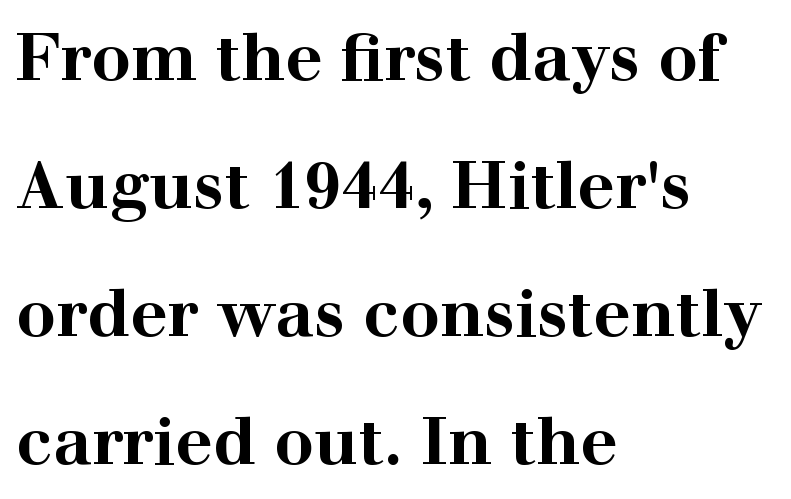
{"serif": "yes", "italic": "no", "bold": "yes", "weight": "bold", "width": "wide", "stroke_contrast": "high", "x_height": "medium", "monospaced": "no", "underline": "no", "align": "left", "line_spacing": "loose", "line_spacing_ratio": 1.94, "letter_spacing": "normal", "letter_spacing_em": 0.0, "glyph_px": 66}
